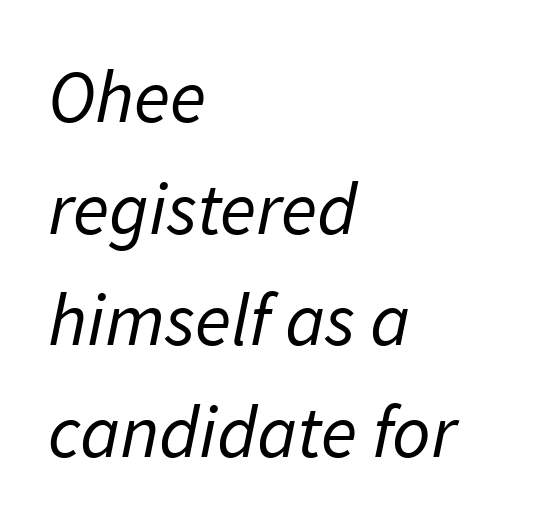
{"serif": "no", "bold": "no", "weight": "regular", "width": "normal", "stroke_contrast": "low", "x_height": "medium", "monospaced": "no", "underline": "no", "align": "left", "line_spacing": "normal", "line_spacing_ratio": 1.49, "letter_spacing": "normal", "letter_spacing_em": 0.0, "glyph_px": 75}
